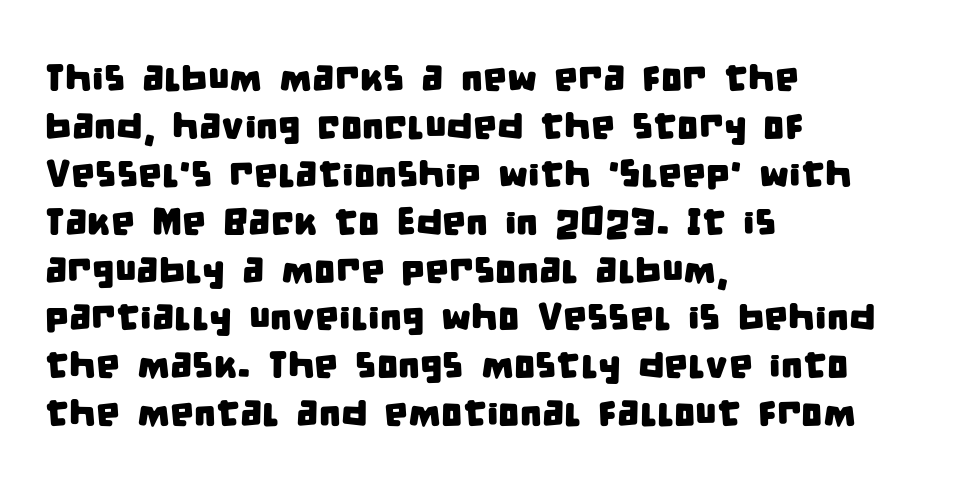
The image shows 38 px condensed sans-serif type; set left-aligned, normal line spacing (1.26x), normal letter spacing, not underlined; low stroke contrast and a large x-height.
